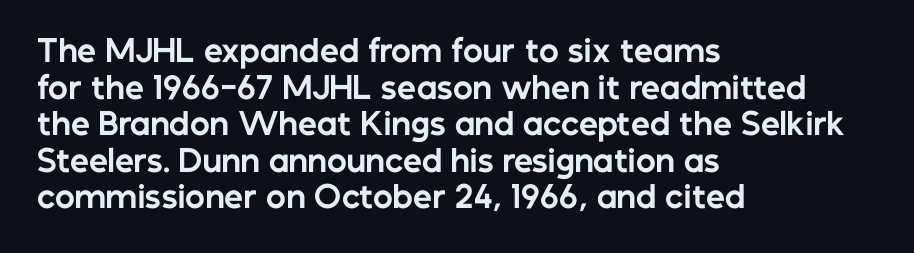
Q: Is the text bold? A: Yes.
Q: Is the text italic (slanted)? A: No, it is upright.
Q: Is the typeface a serif or a sans-serif typeface? A: Sans-serif.
Q: Is the text underlined? A: No.
Q: How is the paragraph aligned? A: Left-aligned.
Q: Is the spacing between letters normal or unusually wide? A: Normal.
Q: Width (condensed, normal, or wide)? A: Normal.
Q: Stroke contrast? A: Low.
Q: x-height? A: Medium.
Q: Monospaced? A: No.
